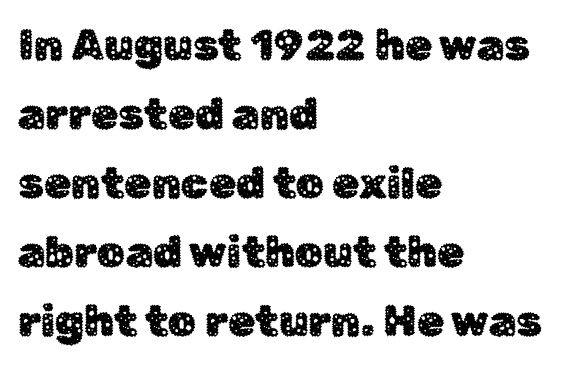
{"serif": "no", "italic": "no", "width": "normal", "stroke_contrast": "low", "x_height": "medium", "monospaced": "no", "underline": "no", "align": "left", "line_spacing": "normal", "line_spacing_ratio": 1.57, "letter_spacing": "normal", "letter_spacing_em": 0.0, "glyph_px": 44}
